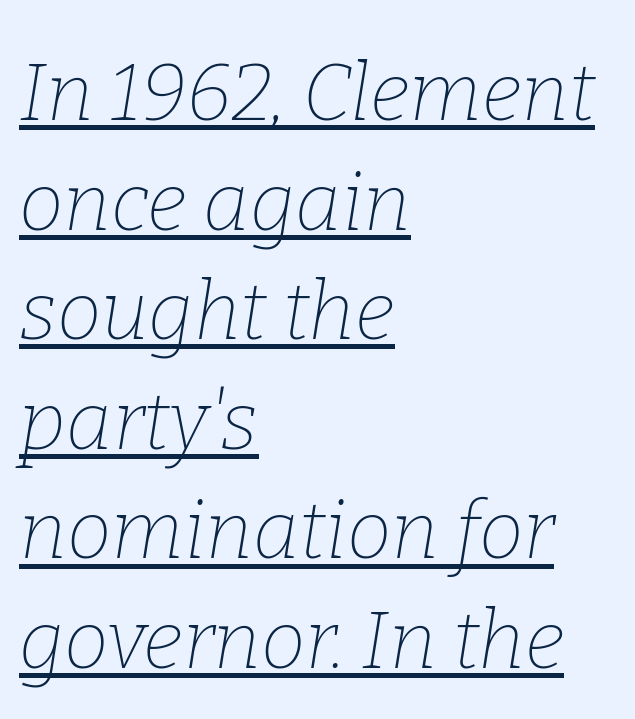
Q: Is the text bold? A: No.
Q: Is the text italic (slanted)? A: Yes, it leans right by about 9 degrees.
Q: Is the typeface a serif or a sans-serif typeface? A: Serif.
Q: Is the text underlined? A: Yes.
Q: How is the paragraph aligned? A: Left-aligned.
Q: Is the spacing between letters normal or unusually wide? A: Normal.
Q: Is the spacing between lines tight, normal or loose? A: Normal.
Q: Width (condensed, normal, or wide)? A: Normal.
Q: Stroke contrast? A: Low.
Q: x-height? A: Medium.
Q: Monospaced? A: No.
